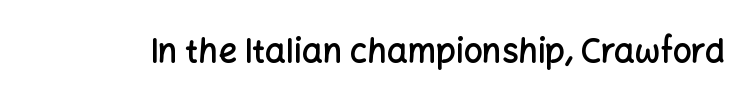
These lines keep a tight, regular rhythm from letter to letter. Do the characters align in a grid? No, the font is proportional. Only glyphs here, with clear space below each row. The font's upright variant was chosen for this text.
